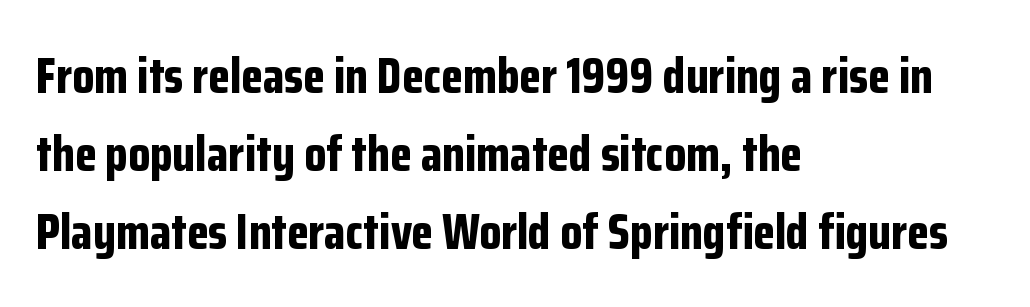
A classic flush-left, rag-right setting is used for this passage. Summary of weight: heavy, a full bold. Glyph-to-glyph distance matches everyday printed text. The line-height multiplier appears to be the usual default.
